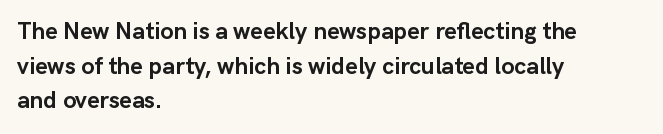
Rule under the text: the space is simply empty. Nothing unusual about the tracking: characters are spaced as the font intends. Leading: standard. This sample uses an upright cut, with every glyph sitting square on the baseline. Set as a true bold cut, around the 700 mark. Line beginnings align vertically; line endings do not.
